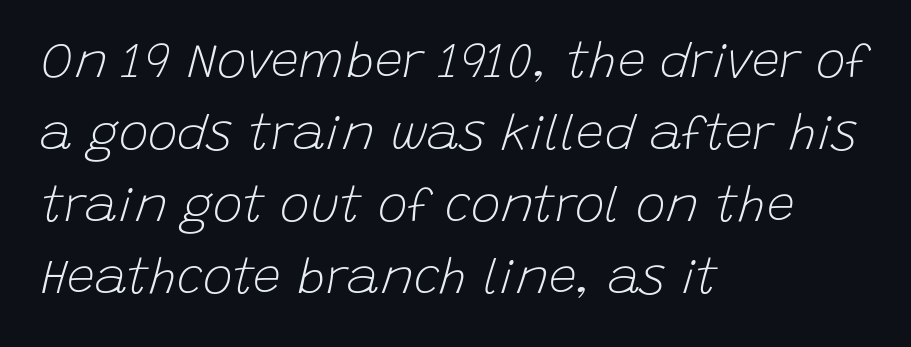
Rendered with sloped, italic letterforms. Beneath every word, the page is bare. A classic flush-left, rag-right setting is used for this passage. Nobody touched the tracking dial on this one.
